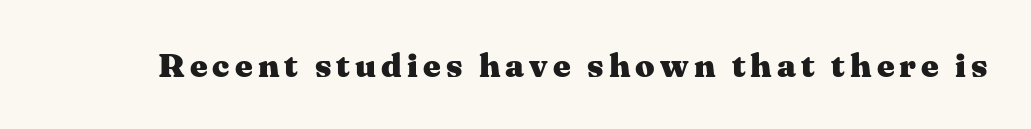
{"serif": "yes", "italic": "no", "bold": "yes", "weight": "heavy", "width": "wide", "stroke_contrast": "medium", "x_height": "medium", "monospaced": "no", "underline": "no", "glyph_px": 34}
